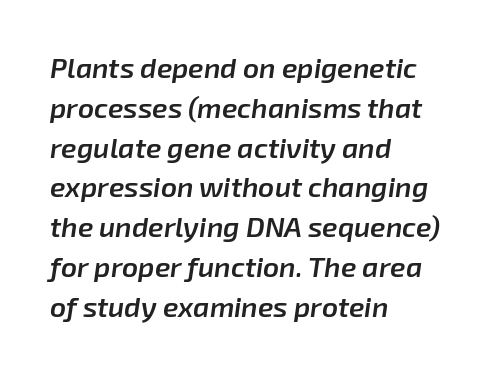
Q: Is the text bold? A: Semi-bold.
Q: Is the text italic (slanted)? A: Yes, it leans right by about 8 degrees.
Q: Is the text underlined? A: No.
Q: How is the paragraph aligned? A: Left-aligned.
Q: Is the spacing between letters normal or unusually wide? A: Normal.
Q: Is the spacing between lines tight, normal or loose? A: Normal.
Q: Width (condensed, normal, or wide)? A: Normal.
Q: Stroke contrast? A: Low.
Q: x-height? A: Medium.
Q: Monospaced? A: No.
